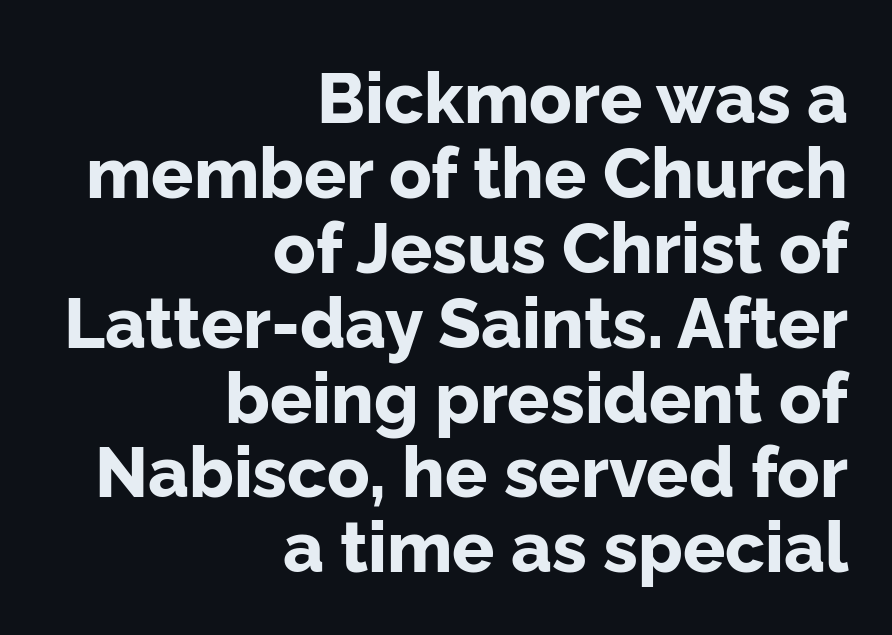
Q: Is the text bold? A: Yes.
Q: Is the text italic (slanted)? A: No, it is upright.
Q: Is the typeface a serif or a sans-serif typeface? A: Sans-serif.
Q: Is the text underlined? A: No.
Q: How is the paragraph aligned? A: Right-aligned.
Q: Is the spacing between letters normal or unusually wide? A: Normal.
Q: Is the spacing between lines tight, normal or loose? A: Tight.
Q: Width (condensed, normal, or wide)? A: Normal.
Q: Stroke contrast? A: Low.
Q: x-height? A: Medium.
Q: Monospaced? A: No.
